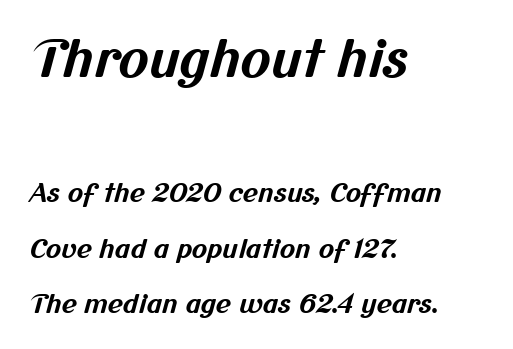
The image shows 51 px bold sans-serif type; set left-aligned, loose line spacing (2.13x), normal letter spacing, not underlined; the first (top) block is 1.96x larger; medium stroke contrast and a medium x-height.
